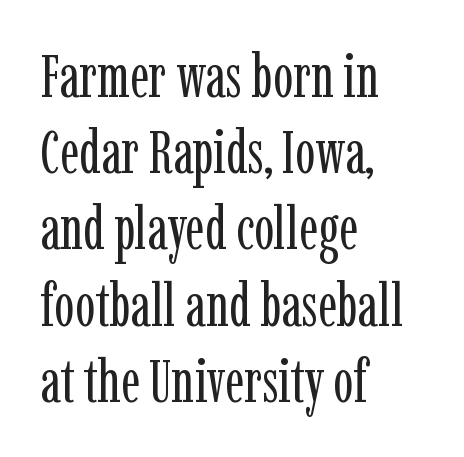
Q: Is the text bold? A: No.
Q: Is the text italic (slanted)? A: No, it is upright.
Q: Is the typeface a serif or a sans-serif typeface? A: Serif.
Q: Is the text underlined? A: No.
Q: How is the paragraph aligned? A: Left-aligned.
Q: Is the spacing between letters normal or unusually wide? A: Normal.
Q: Is the spacing between lines tight, normal or loose? A: Normal.
Q: Width (condensed, normal, or wide)? A: Condensed.
Q: Stroke contrast? A: Low.
Q: x-height? A: Medium.
Q: Monospaced? A: No.
